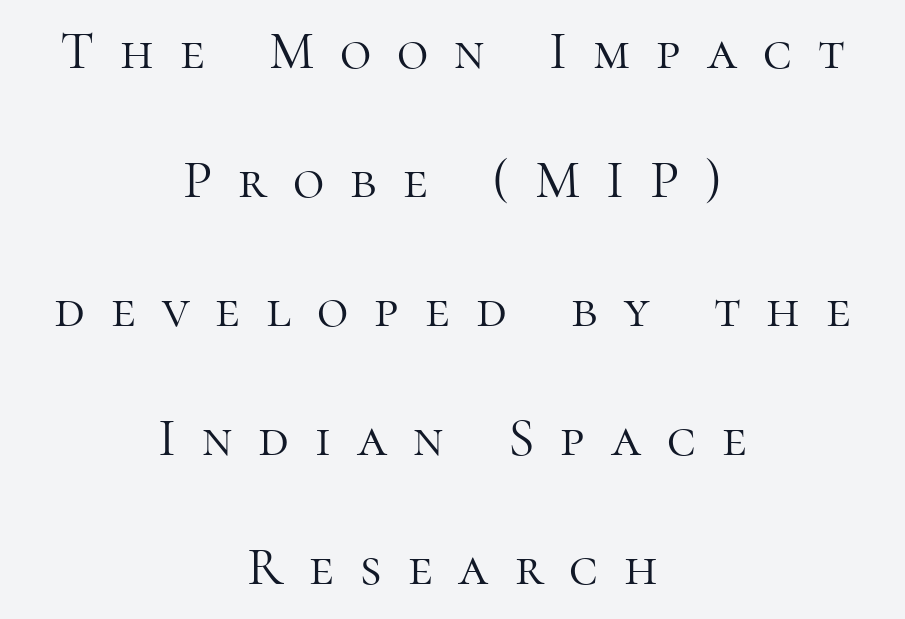
Q: Is the text bold? A: No.
Q: Is the text italic (slanted)? A: No, it is upright.
Q: Is the typeface a serif or a sans-serif typeface? A: Serif.
Q: Is the text underlined? A: No.
Q: How is the paragraph aligned? A: Centered.
Q: Is the spacing between letters normal or unusually wide? A: Unusually wide.
Q: Is the spacing between lines tight, normal or loose? A: Loose.
Q: Width (condensed, normal, or wide)? A: Normal.
Q: Stroke contrast? A: High.
Q: x-height? A: Medium.
Q: Monospaced? A: No.
